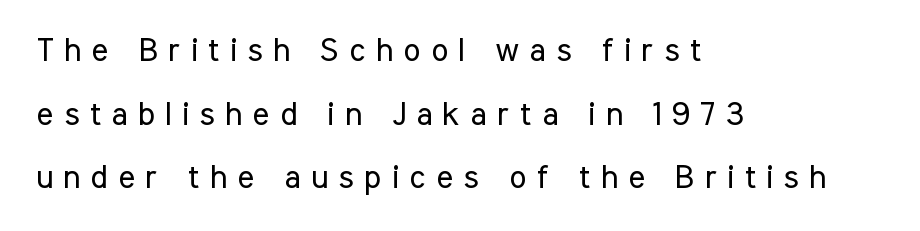
Note: no serifs on the glyphs. Is the type heavy? It reads as light-to-regular instead. Honestly, the letter spacing is so wide it's the main thing you notice. Does the leading feel generous? Absolutely, it's lavish.
